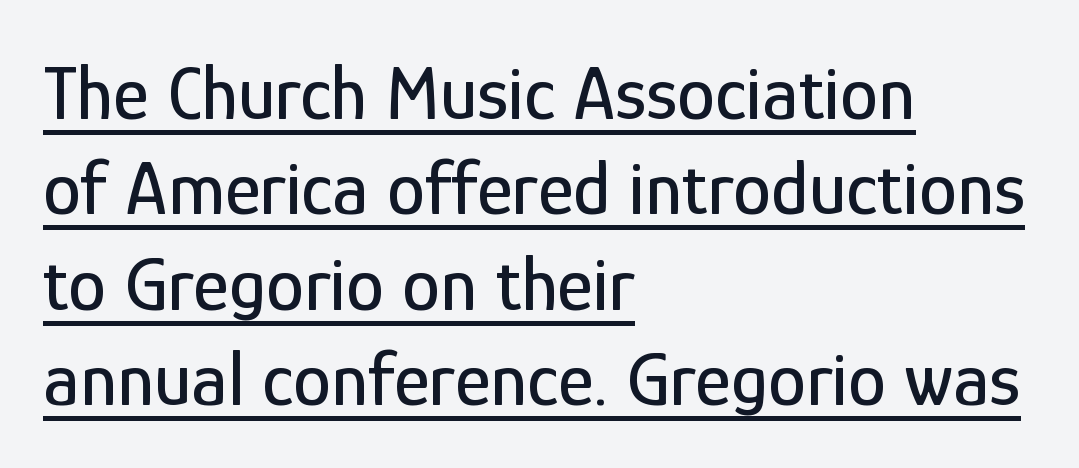
Q: Is the text italic (slanted)? A: No, it is upright.
Q: Is the typeface a serif or a sans-serif typeface? A: Sans-serif.
Q: Is the text underlined? A: Yes.
Q: How is the paragraph aligned? A: Left-aligned.
Q: Is the spacing between letters normal or unusually wide? A: Normal.
Q: Width (condensed, normal, or wide)? A: Condensed.
Q: Stroke contrast? A: Low.
Q: x-height? A: Medium.
Q: Monospaced? A: No.
